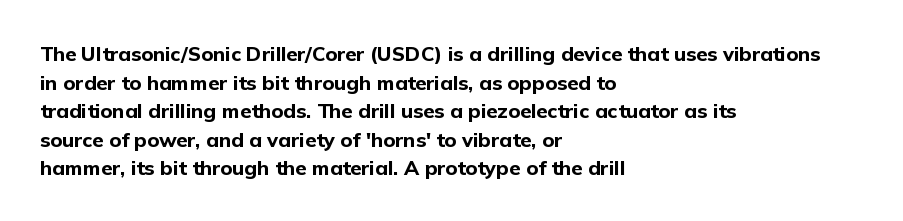
The image shows 20 px bold type, upright; set left-aligned, normal line spacing (1.43x), normal letter spacing, not underlined.
